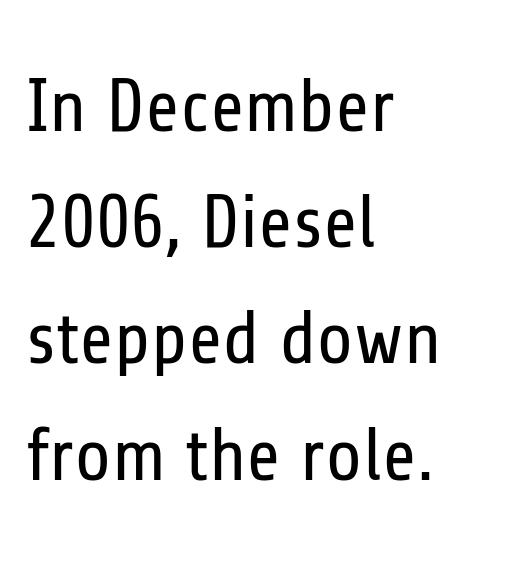
Q: Is the text bold? A: No.
Q: Is the text italic (slanted)? A: No, it is upright.
Q: Is the typeface a serif or a sans-serif typeface? A: Sans-serif.
Q: Is the text underlined? A: No.
Q: How is the paragraph aligned? A: Left-aligned.
Q: Is the spacing between letters normal or unusually wide? A: Normal.
Q: Is the spacing between lines tight, normal or loose? A: Normal.
Q: Width (condensed, normal, or wide)? A: Condensed.
Q: Stroke contrast? A: Low.
Q: x-height? A: Medium.
Q: Monospaced? A: No.
